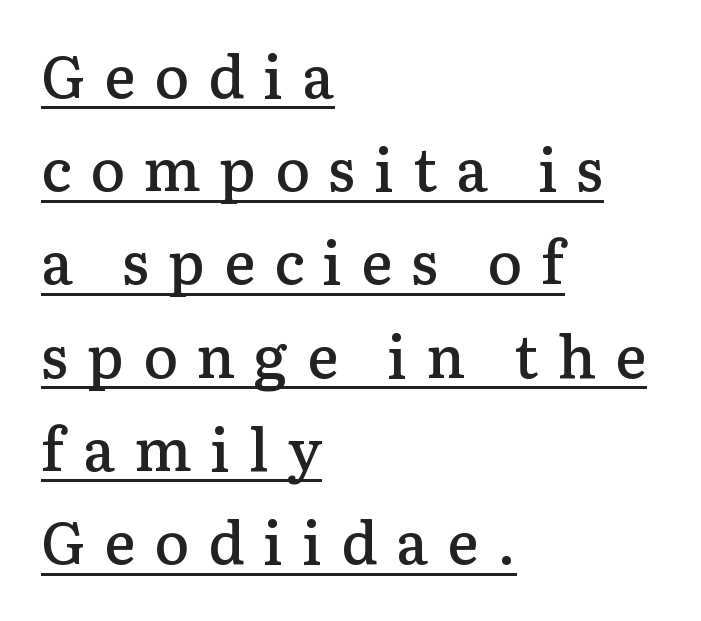
Q: Is the text bold? A: Semi-bold.
Q: Is the text italic (slanted)? A: No, it is upright.
Q: Is the typeface a serif or a sans-serif typeface? A: Serif.
Q: Is the text underlined? A: Yes.
Q: How is the paragraph aligned? A: Left-aligned.
Q: Is the spacing between letters normal or unusually wide? A: Unusually wide.
Q: Is the spacing between lines tight, normal or loose? A: Normal.
Q: Width (condensed, normal, or wide)? A: Normal.
Q: Stroke contrast? A: Low.
Q: x-height? A: Medium.
Q: Monospaced? A: No.
